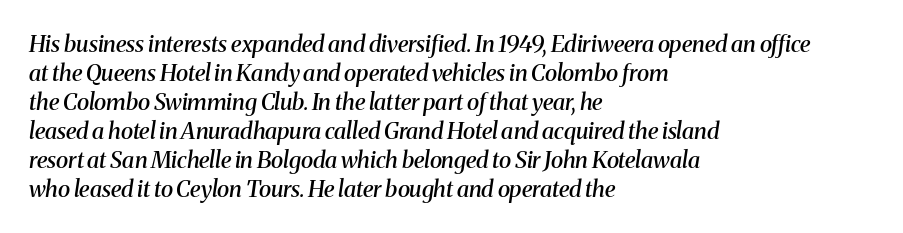
Default kerning and tracking; the words read as compact shapes. Vertically, the passage feels balanced, rows spaced as you'd expect. Weight check: semibold — heavier than regular, not quite bold. Has an underline been added? It has not. Casual observation: everything's shoved over to the left.
